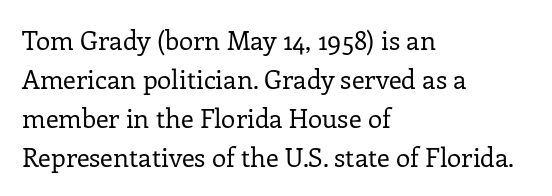
Q: Is the text bold? A: No.
Q: Is the text italic (slanted)? A: No, it is upright.
Q: Is the text underlined? A: No.
Q: How is the paragraph aligned? A: Left-aligned.
Q: Is the spacing between letters normal or unusually wide? A: Normal.
Q: Is the spacing between lines tight, normal or loose? A: Normal.
